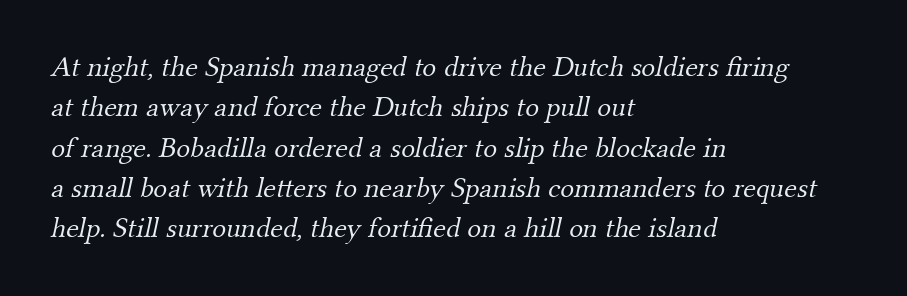
The image shows 29 px light serif type; set left-aligned, normal line spacing (1.39x), normal letter spacing, not underlined; medium stroke contrast and a small x-height.
